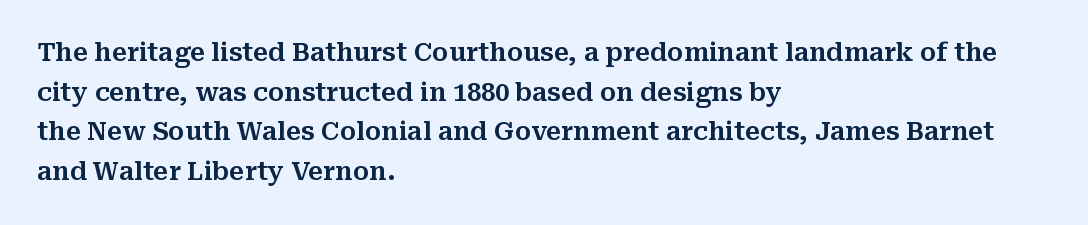
Q: Is the text italic (slanted)? A: No, it is upright.
Q: Is the text underlined? A: No.
Q: How is the paragraph aligned? A: Left-aligned.
Q: Is the spacing between letters normal or unusually wide? A: Normal.
Q: Is the spacing between lines tight, normal or loose? A: Normal.
